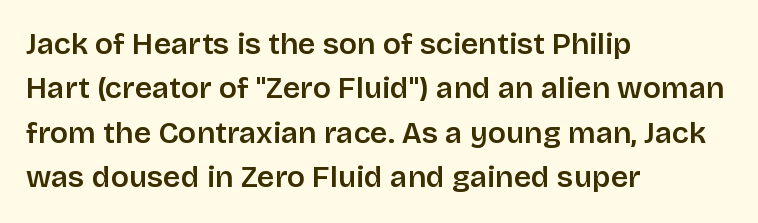
{"serif": "no", "italic": "no", "bold": "semi", "weight": "semibold", "width": "normal", "stroke_contrast": "low", "x_height": "large", "monospaced": "no", "underline": "no", "align": "left", "line_spacing": "normal", "line_spacing_ratio": 1.48, "letter_spacing": "normal", "letter_spacing_em": 0.0, "glyph_px": 30}
